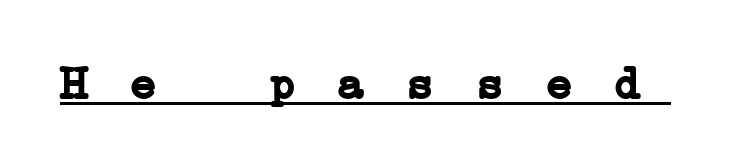
The image shows 47 px semibold, wide serif type, monospaced; set unusually wide letter spacing (+0.27 em), underlined; low stroke contrast and a medium x-height.
